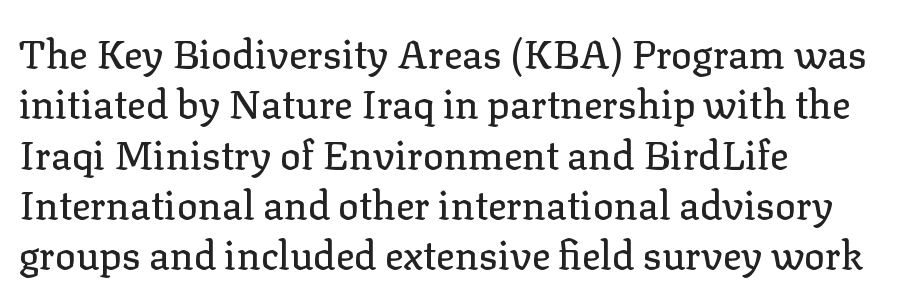
Q: Is the text italic (slanted)? A: No, it is upright.
Q: Is the typeface a serif or a sans-serif typeface? A: Serif.
Q: Is the text underlined? A: No.
Q: How is the paragraph aligned? A: Left-aligned.
Q: Is the spacing between letters normal or unusually wide? A: Normal.
Q: Is the spacing between lines tight, normal or loose? A: Normal.
Q: Width (condensed, normal, or wide)? A: Normal.
Q: Stroke contrast? A: Low.
Q: x-height? A: Medium.
Q: Monospaced? A: No.
